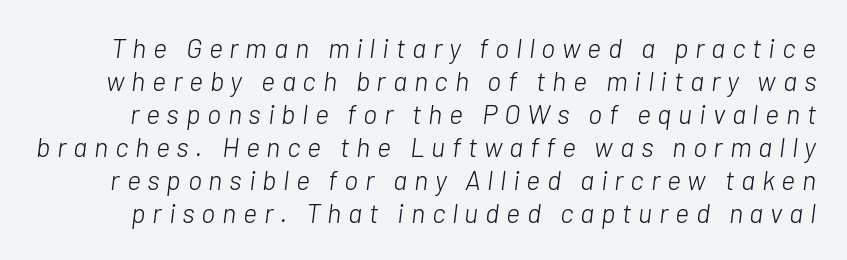
Q: Is the text bold? A: No.
Q: Is the text italic (slanted)? A: Yes, it leans right by about 7 degrees.
Q: Is the text underlined? A: No.
Q: Is the spacing between letters normal or unusually wide? A: Unusually wide.
